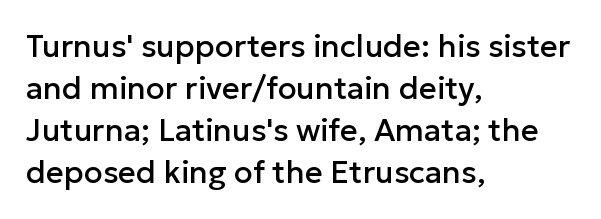
{"serif": "no", "italic": "no", "width": "normal", "stroke_contrast": "low", "x_height": "medium", "monospaced": "no", "underline": "no", "align": "left", "line_spacing": "normal", "line_spacing_ratio": 1.36, "letter_spacing": "normal", "letter_spacing_em": 0.0, "glyph_px": 31}
